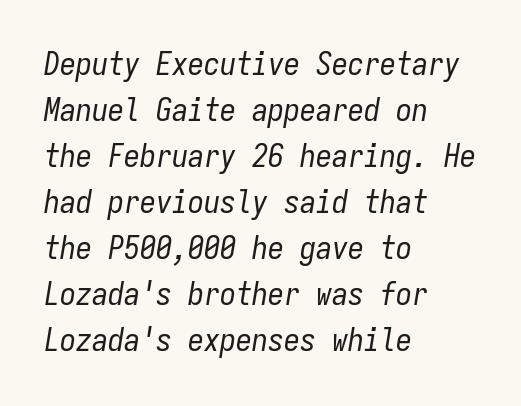
The image shows 32 px regular-weight, condensed type, italic (leaning right), monospaced; set left-aligned, normal line spacing (1.44x), normal letter spacing, not underlined; low stroke contrast and a medium x-height.
